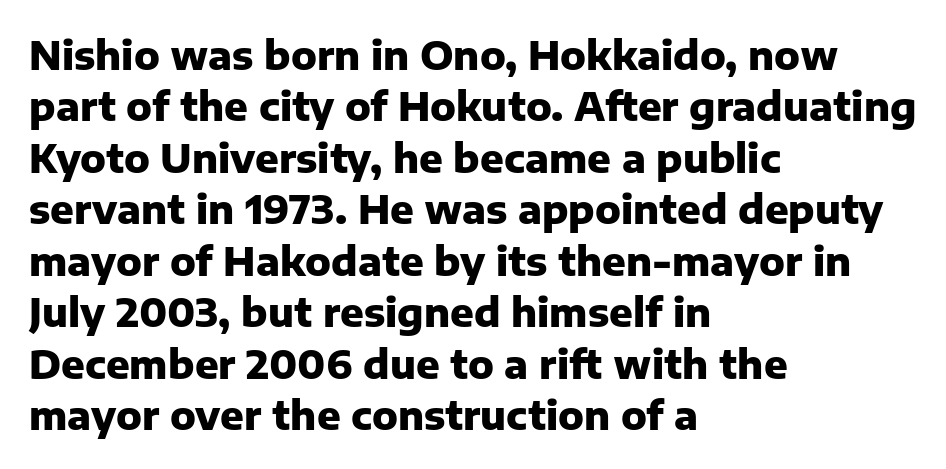
{"serif": "no", "italic": "no", "bold": "yes", "weight": "heavy", "width": "normal", "stroke_contrast": "low", "x_height": "medium", "monospaced": "no", "underline": "no", "align": "left", "line_spacing": "normal", "line_spacing_ratio": 1.32, "letter_spacing": "normal", "letter_spacing_em": 0.0, "glyph_px": 39}
